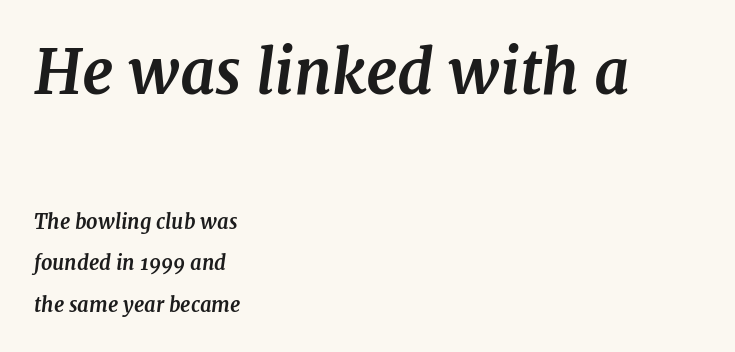
{"serif": "yes", "italic": "yes", "lean": "right", "slant_degrees": 7, "bold": "yes", "weight": "bold", "width": "normal", "stroke_contrast": "medium", "x_height": "medium", "monospaced": "no", "underline": "no", "align": "left", "line_spacing": "loose", "line_spacing_ratio": 2.07, "letter_spacing": "normal", "letter_spacing_em": 0.0, "larger_block": "first", "size_ratio": 3.05, "glyph_px": 61}
